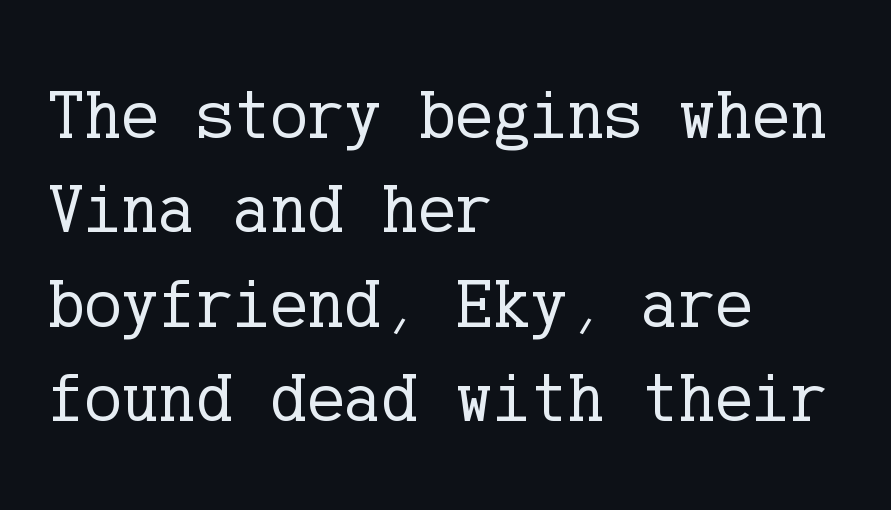
Caption: face not bold, strokes unweighted. The passage shown is typeset with a serif family. A classic flush-left, rag-right setting is used for this passage. This rendering leaves character spacing at its baseline value.
